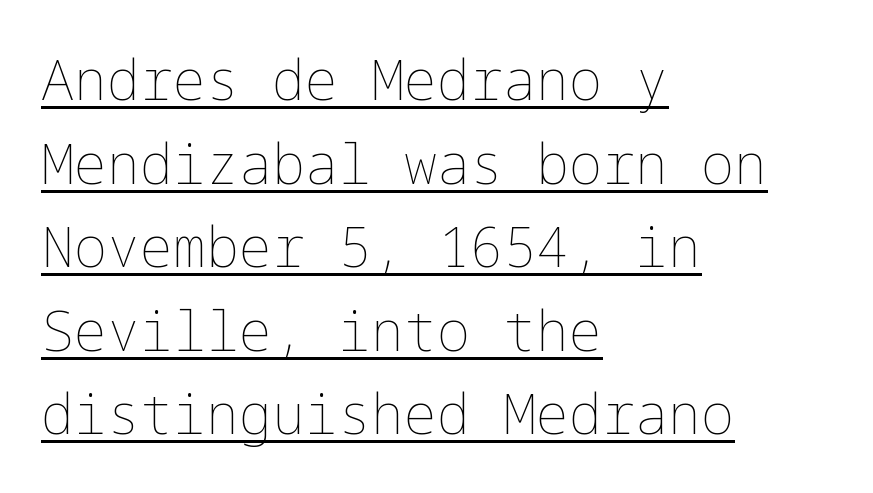
Q: Is the text bold? A: No.
Q: Is the text italic (slanted)? A: No, it is upright.
Q: Is the text underlined? A: Yes.
Q: How is the paragraph aligned? A: Left-aligned.
Q: Is the spacing between letters normal or unusually wide? A: Normal.
Q: Is the spacing between lines tight, normal or loose? A: Normal.
Q: Width (condensed, normal, or wide)? A: Normal.
Q: Stroke contrast? A: Low.
Q: x-height? A: Medium.
